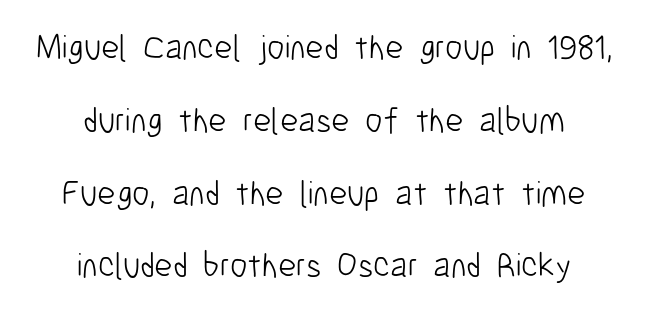
The image shows 35 px light, condensed sans-serif type, upright; set centered, loose line spacing (2.08x), normal letter spacing, not underlined; low stroke contrast and a medium x-height.
